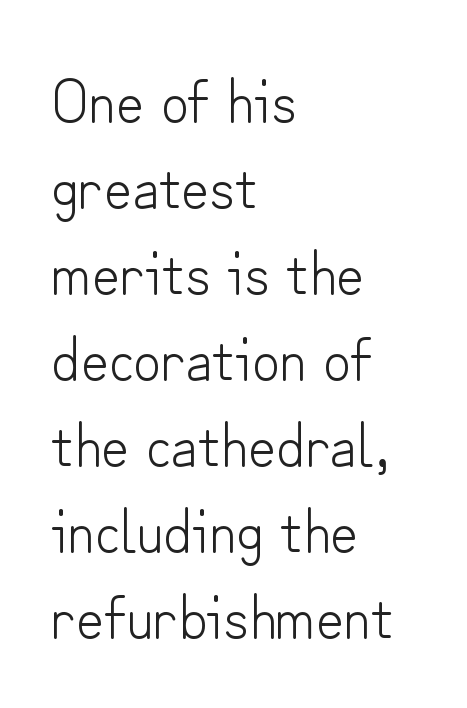
{"serif": "no", "italic": "no", "bold": "no", "weight": "light", "width": "normal", "stroke_contrast": "low", "x_height": "small", "monospaced": "no", "underline": "no", "align": "left", "line_spacing": "normal", "line_spacing_ratio": 1.41, "letter_spacing": "normal", "letter_spacing_em": 0.0, "glyph_px": 61}
